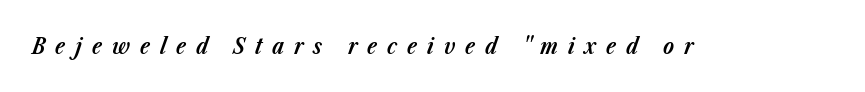
{"italic": "yes", "lean": "right", "slant_degrees": 23, "bold": "yes", "underline": "no", "letter_spacing": "wide", "letter_spacing_em": 0.45, "glyph_px": 22}
